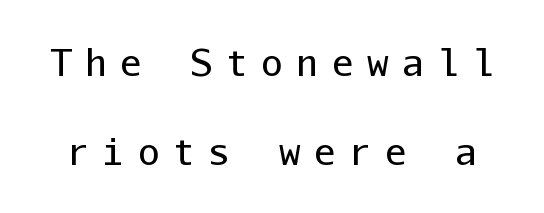
The image shows 36 px regular-weight sans-serif type, upright, monospaced; set loose line spacing (2.48x), unusually wide letter spacing (+0.38 em), not underlined; low stroke contrast and a medium x-height.
